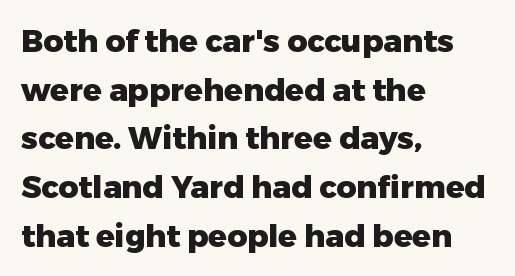
Font category for this specimen: sans-serif. Bold? Absolutely — the strokes are thick and heavy. One-word summary of the alignment: left. This sample has the flowing, uneven cadence of proportional lettering. Underlining? Definitely not there.
